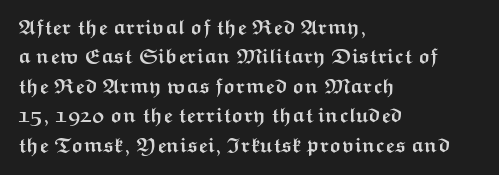
Posture: upright roman. Underlining? Definitely not there. Each line starts at the same left margin while the right side varies. Stroke thickness is high; the sample reads as a true bold. The block of text has a typical density, with ordinary space between rows.
